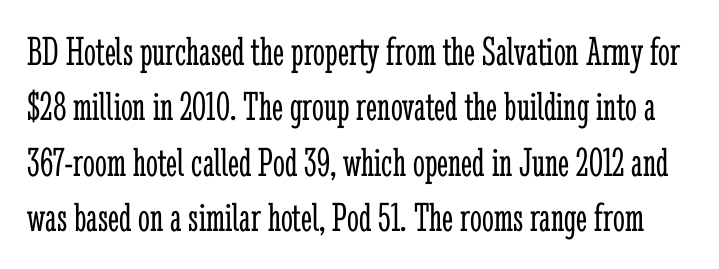
The image shows 42 px light, condensed serif type, upright; set normal line spacing (1.32x), normal letter spacing, not underlined; low stroke contrast and a medium x-height.
